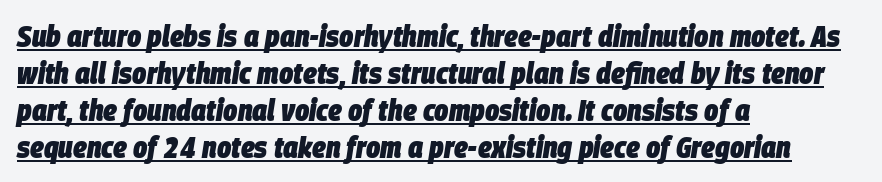
Looks like regular typesetting: each glyph gets only the width it needs. This rendering features underlined lettering. Notice how the stems are inclined rather than vertical — that's the hallmark of italics. The horizontal fit of the characters is conventional and even. Chunky letters — that's bold for sure.
